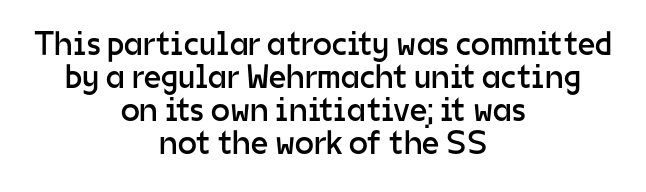
Underlining? Definitely not there. The type is set solid horizontally, with unmodified tracking. Rows of type sit shoulder to shoulder in the vertical direction. The face used here is a sans, in the tradition of grotesques and geometrics.
